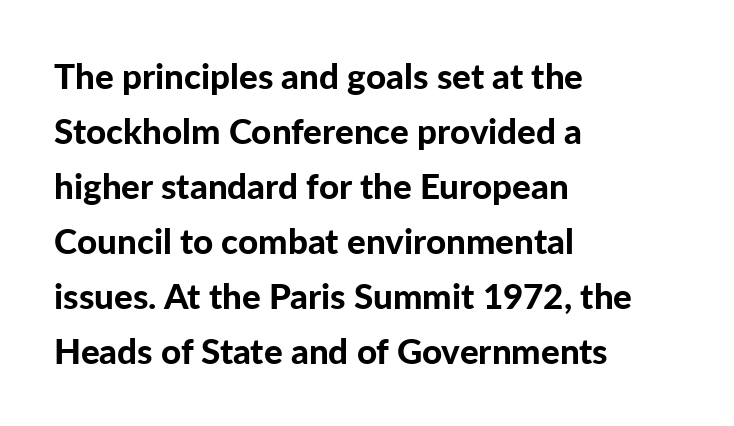
The face used here is a sans, in the tradition of grotesques and geometrics. Ordinary non-slanted type is in use. Character widths vary here, with narrow letters taking less room than wide ones. The strokes are fattened all the way to bold. Regarding leading, the lines here are spaced in the standard way.
